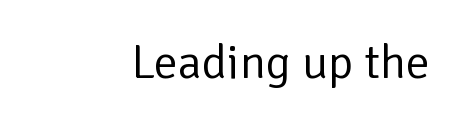
Observe the absence of serifs on each vertical stroke in this sample. The passage shown has conventional tracking throughout. Every character sits straight up, as roman type does. No letter is thick-stroked: the sample isn't bold. Think of a printed novel: that variable character pitch is what you see here. The area under the type is left untouched.
